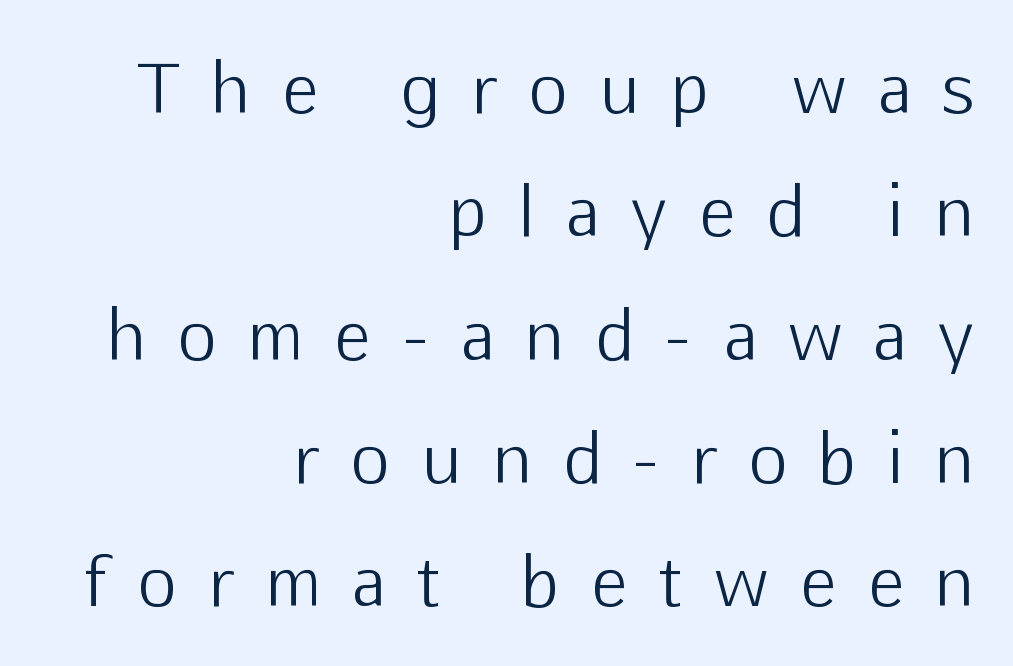
The image shows 67 px light sans-serif type, upright; set right-aligned, line spacing 1.84x, unusually wide letter spacing (+0.49 em), not underlined; low stroke contrast and a medium x-height.
